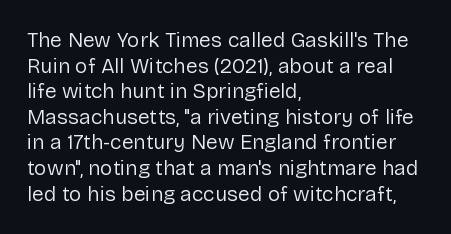
Does extra space separate the letters? No, they use regular spacing. The passage is arranged the way most books set body copy — flush left. The area under the type is left untouched. The face looks like a standard text weight, possibly lighter. Notice how the stems are strictly vertical — no italics here.
